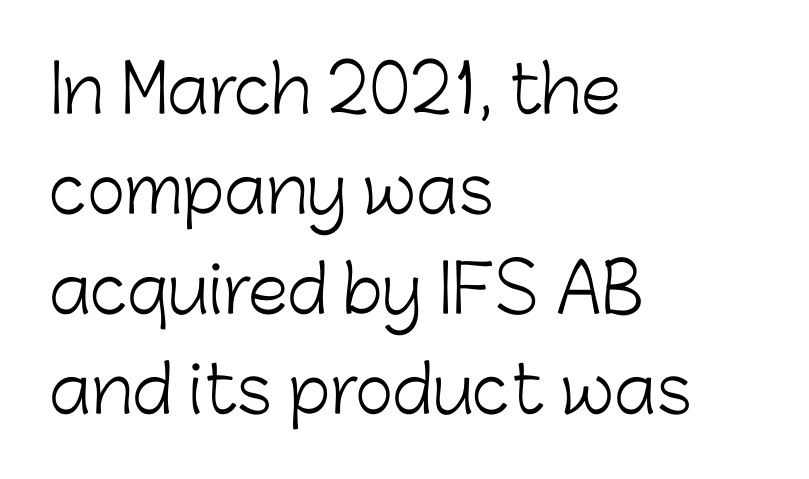
Q: Is the text bold? A: No.
Q: Is the text italic (slanted)? A: No, it is upright.
Q: Is the typeface a serif or a sans-serif typeface? A: Sans-serif.
Q: Is the text underlined? A: No.
Q: How is the paragraph aligned? A: Left-aligned.
Q: Is the spacing between letters normal or unusually wide? A: Normal.
Q: Is the spacing between lines tight, normal or loose? A: Normal.
Q: Width (condensed, normal, or wide)? A: Normal.
Q: Stroke contrast? A: Low.
Q: x-height? A: Medium.
Q: Monospaced? A: No.
